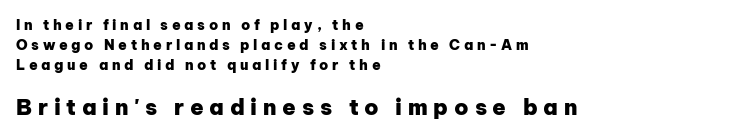
{"italic": "no", "bold": "yes", "underline": "no", "align": "left", "line_spacing": "normal", "line_spacing_ratio": 1.42, "letter_spacing": "wide", "letter_spacing_em": 0.26, "larger_block": "second", "size_ratio": 1.57, "glyph_px": 22}
